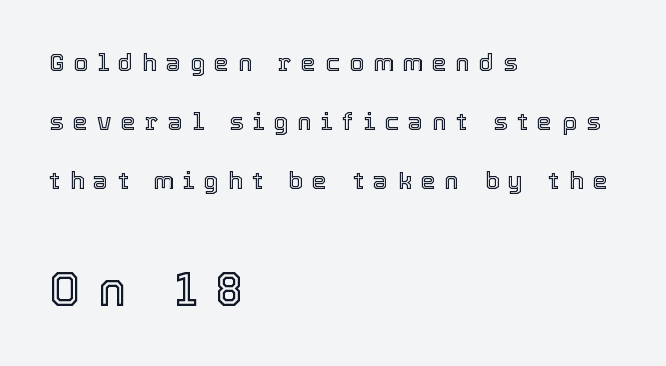
Q: Is the text italic (slanted)? A: No, it is upright.
Q: Is the text underlined? A: No.
Q: How is the paragraph aligned? A: Left-aligned.
Q: Is the spacing between letters normal or unusually wide? A: Unusually wide.
Q: Is the spacing between lines tight, normal or loose? A: Loose.
Q: Which block of text is set in a larger size, the first (top) or the second (bottom)? A: The second (bottom) one.
Q: Width (condensed, normal, or wide)? A: Normal.
Q: x-height? A: Medium.
Q: Monospaced? A: No.
